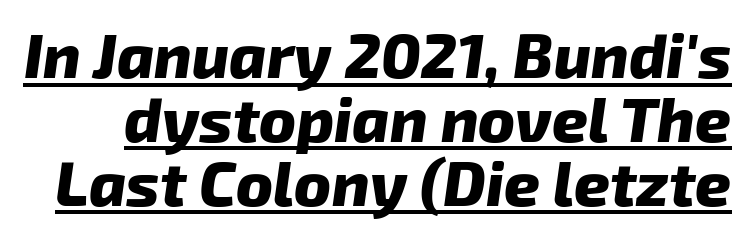
{"italic": "yes", "lean": "right", "slant_degrees": 8, "bold": "yes", "weight": "heavy", "width": "normal", "stroke_contrast": "low", "x_height": "medium", "monospaced": "no", "underline": "yes", "line_spacing": "tight", "line_spacing_ratio": 1.03, "letter_spacing": "normal", "letter_spacing_em": 0.0, "glyph_px": 62}
